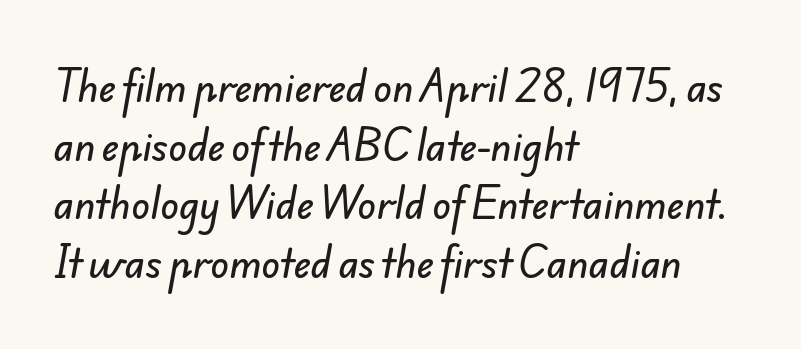
{"serif": "no", "width": "normal", "stroke_contrast": "low", "x_height": "small", "monospaced": "no", "underline": "no", "align": "left", "line_spacing": "normal", "line_spacing_ratio": 1.54, "letter_spacing": "normal", "letter_spacing_em": 0.0, "glyph_px": 38}
